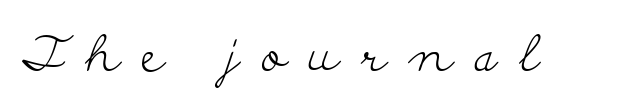
{"serif": "yes", "bold": "no", "weight": "light", "width": "wide", "stroke_contrast": "low", "x_height": "small", "monospaced": "no", "underline": "no", "letter_spacing": "wide", "letter_spacing_em": 0.45, "glyph_px": 49}
